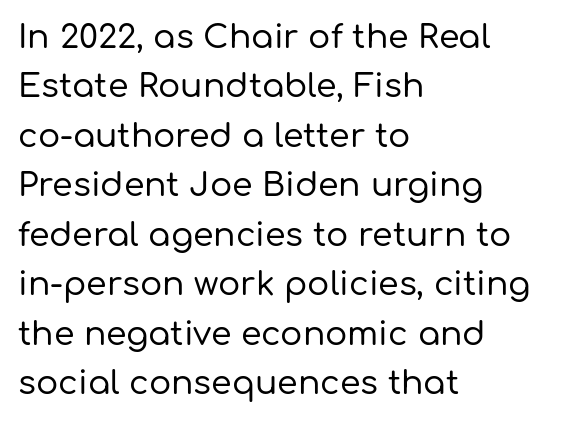
{"serif": "no", "italic": "no", "width": "normal", "stroke_contrast": "low", "x_height": "medium", "monospaced": "no", "underline": "no", "align": "left", "line_spacing": "normal", "line_spacing_ratio": 1.5, "letter_spacing": "normal", "letter_spacing_em": 0.0, "glyph_px": 33}
